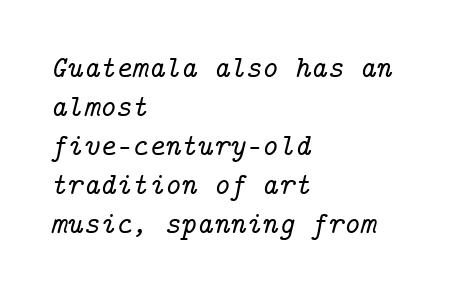
The image shows 31 px serif type, italic (leaning right); set left-aligned, normal line spacing (1.26x), normal letter spacing, not underlined; low stroke contrast and a medium x-height.
